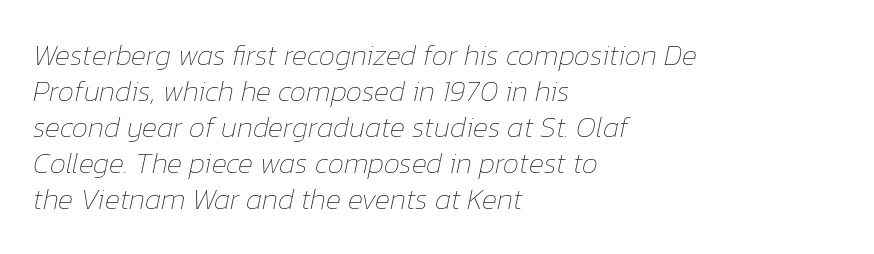
Q: Is the text bold? A: No.
Q: Is the text italic (slanted)? A: Yes, it leans right by about 12 degrees.
Q: Is the text underlined? A: No.
Q: How is the paragraph aligned? A: Left-aligned.
Q: Is the spacing between letters normal or unusually wide? A: Normal.
Q: Width (condensed, normal, or wide)? A: Normal.
Q: Stroke contrast? A: Low.
Q: x-height? A: Medium.
Q: Monospaced? A: No.
